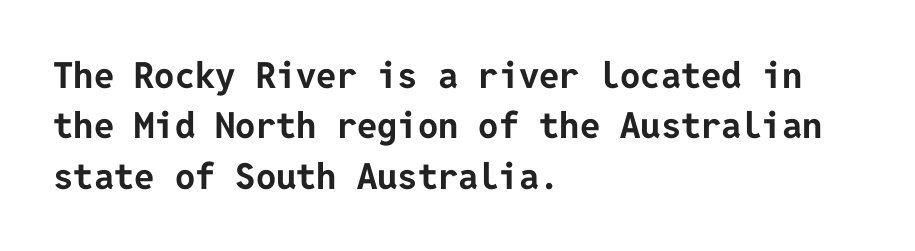
A typesetter would mark this as roman, not italic. Horizontal bands of white between lines are of average thickness. In terms of weight, the rendering is a true, heavy bold. Characters follow at the spacing the type designer built in. The words here are not underlined. The typesetter chose a ragged-right arrangement here.
